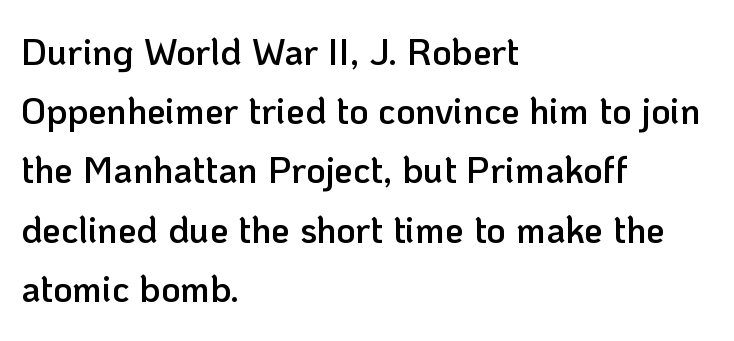
Underline: absent. The space between consecutive lines is moderate. A student would call this left alignment; a typographer would say flush left, rag right. Stroke terminals: plain, sans-serif.
